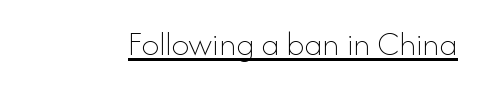
{"italic": "no", "bold": "no", "weight": "thin", "width": "normal", "stroke_contrast": "low", "x_height": "small", "monospaced": "no", "underline": "yes", "letter_spacing": "normal", "letter_spacing_em": 0.0, "glyph_px": 35}
